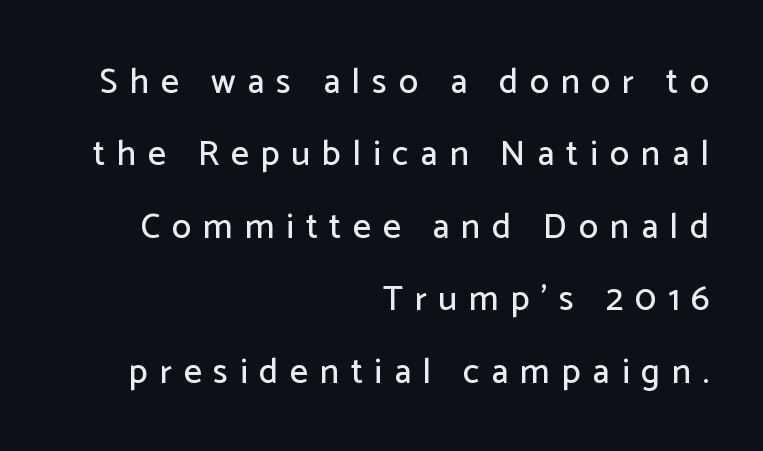
The image shows 35 px sans-serif type, upright; set right-aligned, loose line spacing (2.07x), unusually wide letter spacing (+0.34 em), not underlined; low stroke contrast and a medium x-height.
